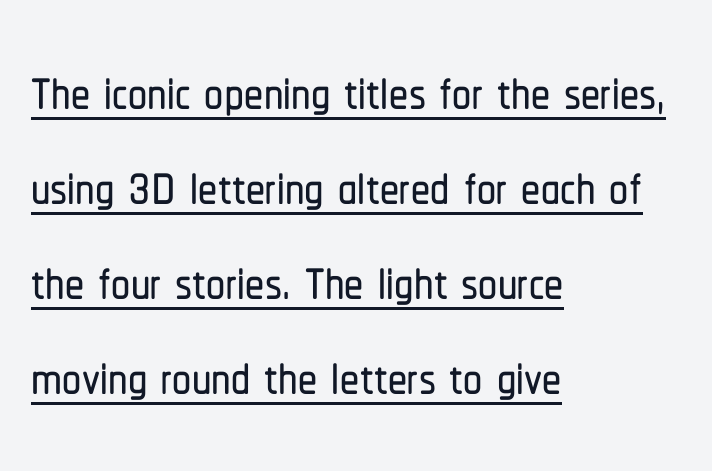
{"serif": "no", "italic": "no", "width": "condensed", "stroke_contrast": "low", "x_height": "medium", "monospaced": "no", "underline": "yes", "align": "left", "line_spacing": "normal", "line_spacing_ratio": 1.25, "letter_spacing": "normal", "letter_spacing_em": 0.0, "glyph_px": 76}
